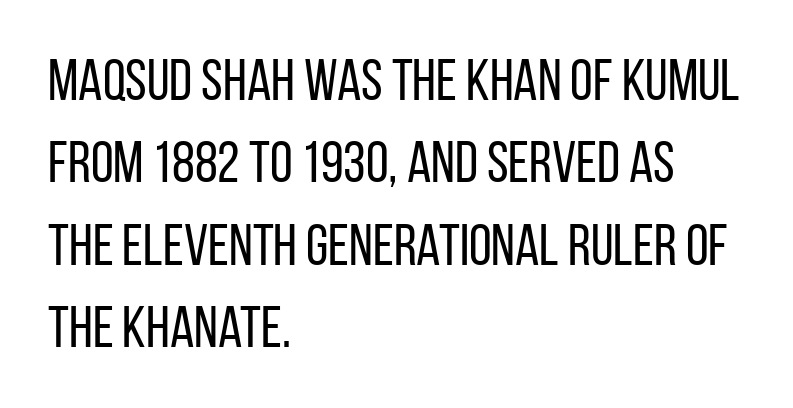
The image shows 58 px regular-weight, condensed sans-serif type, upright; set left-aligned, normal line spacing (1.42x), normal letter spacing, not underlined; low stroke contrast and a large x-height.
